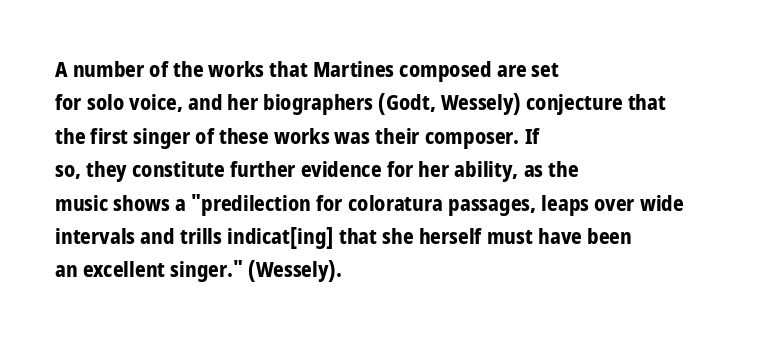
The lines sit at an ordinary, default distance from one another. Bare-footed words on every line. The rendering uses a bold face; every stroke is thick and dark. Posture: upright roman.
